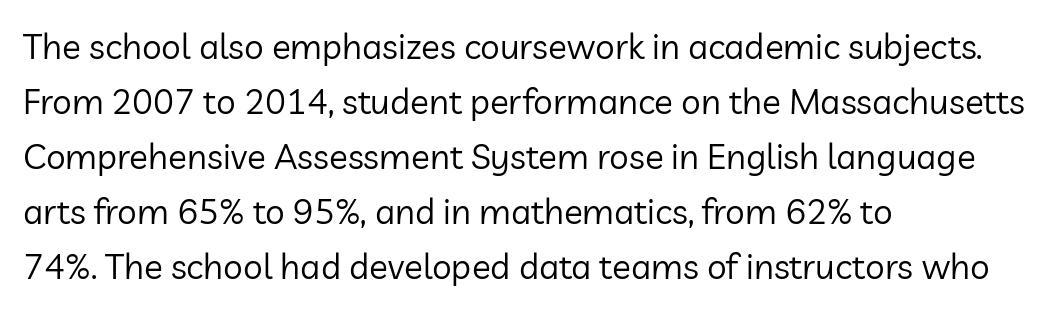
Is this a fixed-width face? No — the glyphs have proportional, varying widths. The ragged edge is on the right, which tells us the setting is flush left. This reads as an unemphasized weight, regular at the heaviest. The typeface chosen for these lines omits serifs.
